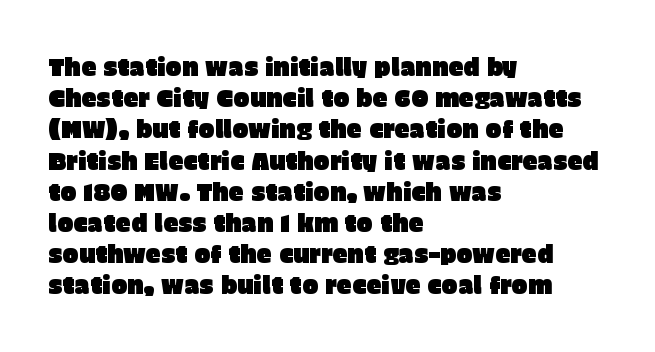
The image shows 24 px text type, upright; set left-aligned, normal line spacing (1.3x), normal letter spacing, not underlined.
